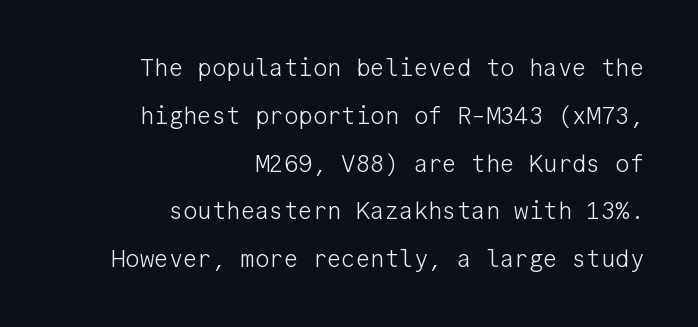
The image shows 24 px text type, upright; set right-aligned, loose line spacing (1.99x), normal letter spacing, not underlined.
